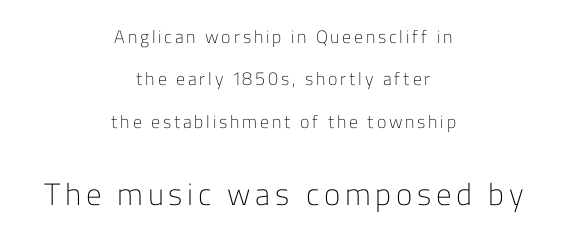
{"serif": "no", "italic": "no", "bold": "no", "weight": "light", "width": "normal", "stroke_contrast": "low", "x_height": "medium", "monospaced": "no", "underline": "no", "align": "center", "line_spacing": "loose", "line_spacing_ratio": 2.36, "larger_block": "second", "size_ratio": 1.72, "glyph_px": 31}
